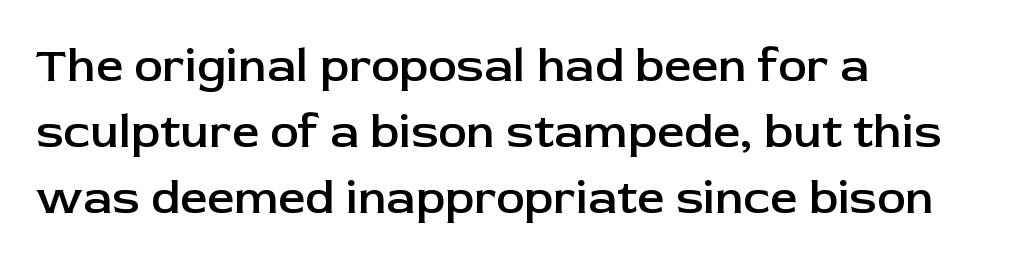
Which margin do the lines hug? The left one — the right edge is uneven. What's the leading like? Ordinary, nothing unusual. Vertical strokes here are truly vertical. Students, note that the glyphs here touch the page at normal intervals. Descenders hang freely into open space.
